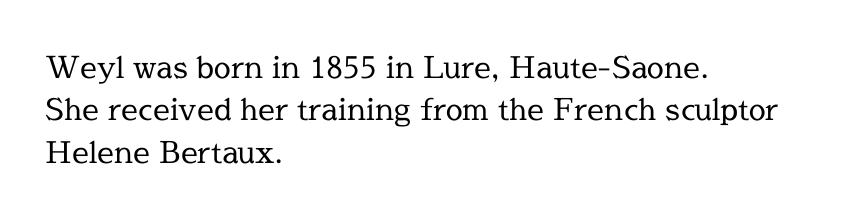
Q: Is the text bold? A: No.
Q: Is the text italic (slanted)? A: No, it is upright.
Q: Is the typeface a serif or a sans-serif typeface? A: Serif.
Q: Is the text underlined? A: No.
Q: How is the paragraph aligned? A: Left-aligned.
Q: Is the spacing between letters normal or unusually wide? A: Normal.
Q: Is the spacing between lines tight, normal or loose? A: Normal.
Q: Width (condensed, normal, or wide)? A: Normal.
Q: x-height? A: Medium.
Q: Monospaced? A: No.
